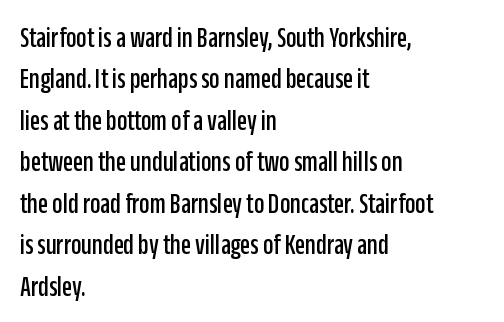
{"serif": "no", "italic": "no", "width": "condensed", "stroke_contrast": "low", "x_height": "large", "monospaced": "no", "underline": "no", "align": "left", "line_spacing": "normal", "line_spacing_ratio": 1.43, "letter_spacing": "normal", "letter_spacing_em": 0.0, "glyph_px": 29}
